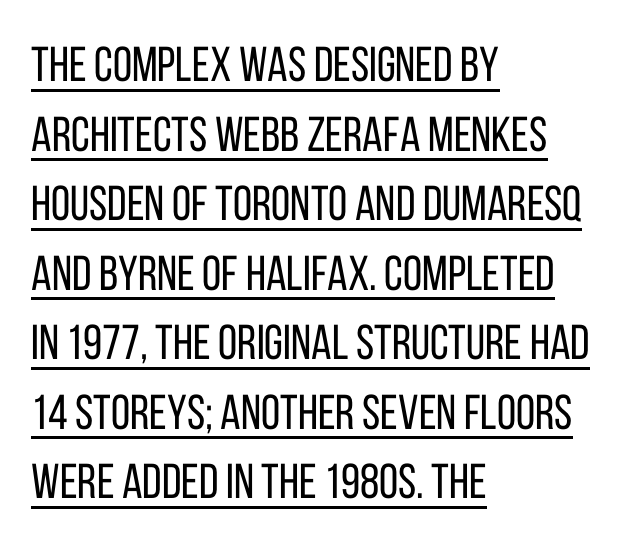
The image shows 49 px regular-weight, condensed sans-serif type, upright; set left-aligned, normal line spacing (1.42x), normal letter spacing, underlined; low stroke contrast and a large x-height.
